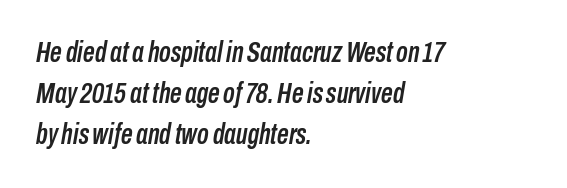
{"italic": "yes", "lean": "right", "slant_degrees": 10, "width": "condensed", "stroke_contrast": "low", "x_height": "medium", "monospaced": "no", "underline": "no", "align": "left", "line_spacing": "normal", "line_spacing_ratio": 1.42, "letter_spacing": "normal", "letter_spacing_em": 0.0, "glyph_px": 29}
